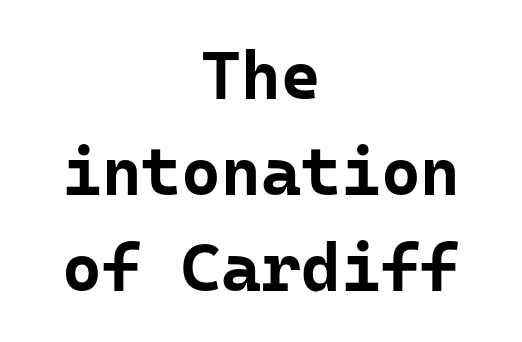
Q: Is the text bold? A: Yes.
Q: Is the text italic (slanted)? A: No, it is upright.
Q: Is the typeface a serif or a sans-serif typeface? A: Sans-serif.
Q: Is the text underlined? A: No.
Q: How is the paragraph aligned? A: Centered.
Q: Is the spacing between letters normal or unusually wide? A: Normal.
Q: Is the spacing between lines tight, normal or loose? A: Normal.
Q: Width (condensed, normal, or wide)? A: Normal.
Q: Stroke contrast? A: Low.
Q: x-height? A: Medium.
